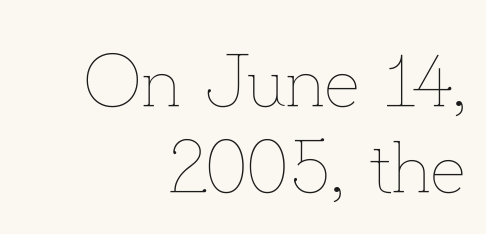
This sample is right-justified, so line beginnings fall wherever the words allow. Quick note: not italic, upright. Think standard paragraph weight, or any step lighter than that. Any mark beneath the type? The region is blank. Think of a printed novel: that variable character pitch is what you see here.
